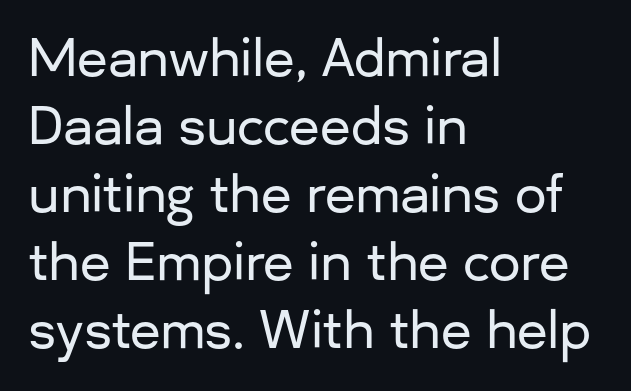
{"serif": "no", "italic": "no", "width": "normal", "stroke_contrast": "low", "x_height": "medium", "monospaced": "no", "underline": "no", "align": "left", "line_spacing": "normal", "line_spacing_ratio": 1.36, "letter_spacing": "normal", "letter_spacing_em": 0.0, "glyph_px": 50}
